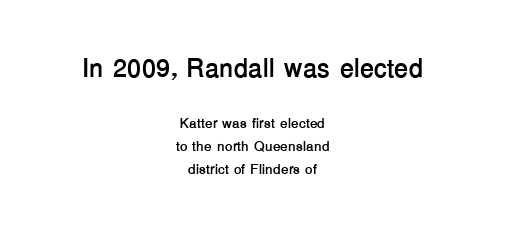
Q: Is the text bold? A: Yes.
Q: Is the text italic (slanted)? A: No, it is upright.
Q: Is the text underlined? A: No.
Q: How is the paragraph aligned? A: Centered.
Q: Is the spacing between letters normal or unusually wide? A: Normal.
Q: Is the spacing between lines tight, normal or loose? A: Normal.
Q: Which block of text is set in a larger size, the first (top) or the second (bottom)? A: The first (top) one.
